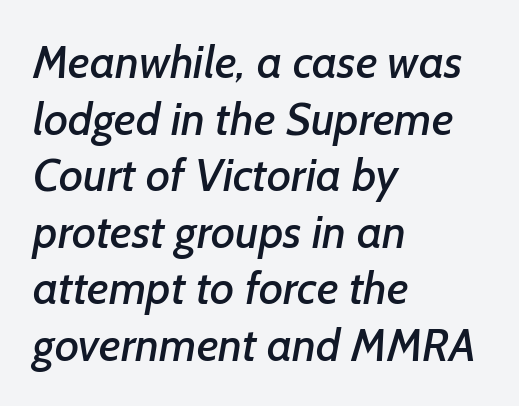
{"serif": "no", "width": "normal", "stroke_contrast": "low", "x_height": "medium", "monospaced": "no", "underline": "no", "align": "left", "line_spacing_ratio": 1.23, "letter_spacing": "normal", "letter_spacing_em": 0.0, "glyph_px": 46}
